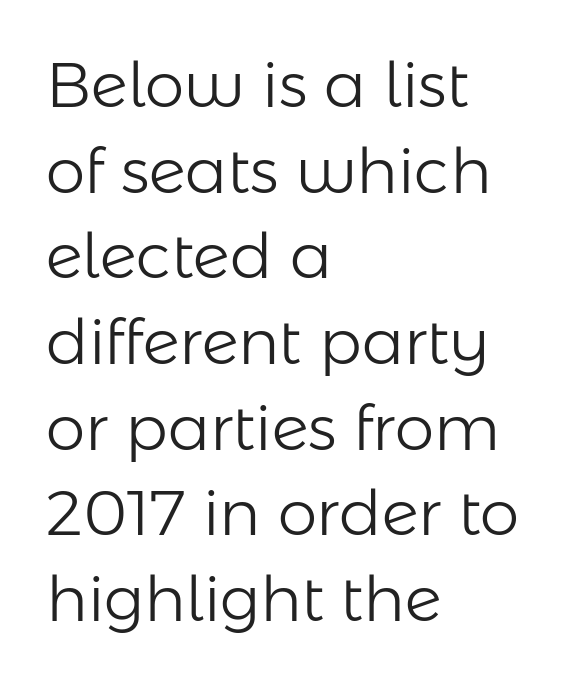
{"serif": "no", "italic": "no", "bold": "no", "weight": "light", "width": "normal", "stroke_contrast": "low", "x_height": "medium", "monospaced": "no", "underline": "no", "align": "left", "line_spacing": "normal", "line_spacing_ratio": 1.36, "letter_spacing": "normal", "letter_spacing_em": 0.0, "glyph_px": 63}
